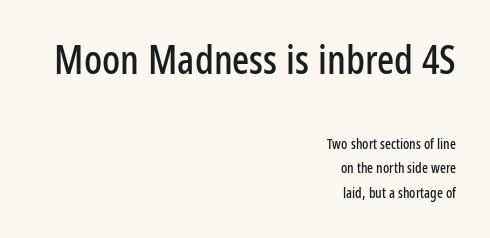
{"serif": "no", "italic": "no", "width": "condensed", "stroke_contrast": "low", "x_height": "medium", "monospaced": "no", "underline": "no", "align": "right", "line_spacing_ratio": 1.73, "letter_spacing": "normal", "letter_spacing_em": 0.0, "larger_block": "first", "size_ratio": 2.86, "glyph_px": 40}
